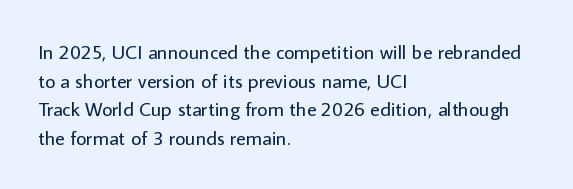
{"italic": "no", "bold": "no", "underline": "no", "align": "left", "line_spacing": "normal", "line_spacing_ratio": 1.43, "letter_spacing": "normal", "letter_spacing_em": 0.0, "glyph_px": 20}
